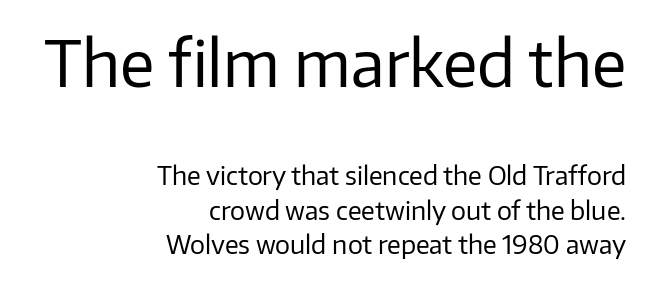
Q: Is the text bold? A: No.
Q: Is the text italic (slanted)? A: No, it is upright.
Q: Is the typeface a serif or a sans-serif typeface? A: Sans-serif.
Q: Is the text underlined? A: No.
Q: How is the paragraph aligned? A: Right-aligned.
Q: Is the spacing between letters normal or unusually wide? A: Normal.
Q: Is the spacing between lines tight, normal or loose? A: Normal.
Q: Which block of text is set in a larger size, the first (top) or the second (bottom)? A: The first (top) one.
Q: Width (condensed, normal, or wide)? A: Normal.
Q: Stroke contrast? A: Low.
Q: x-height? A: Medium.
Q: Monospaced? A: No.
